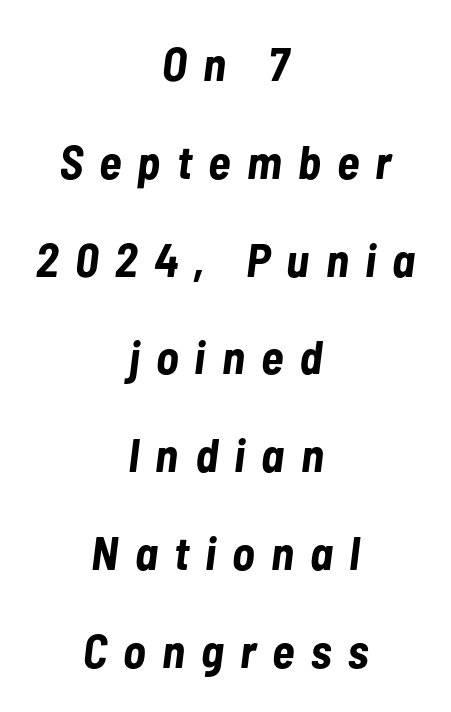
{"italic": "yes", "lean": "right", "slant_degrees": 7, "bold": "yes", "weight": "bold", "width": "condensed", "stroke_contrast": "low", "x_height": "medium", "monospaced": "no", "underline": "no", "align": "center", "line_spacing": "loose", "line_spacing_ratio": 2.08, "letter_spacing": "wide", "letter_spacing_em": 0.35, "glyph_px": 47}
